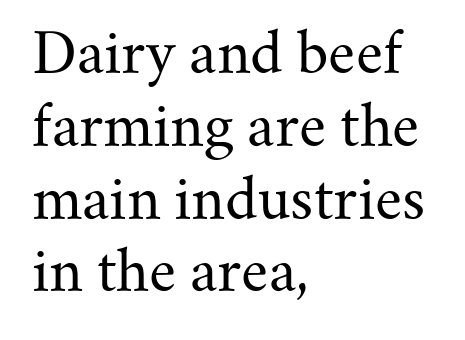
Students, note that the glyphs here touch the page at normal intervals. Where is the straight margin? On the left. Reading down the column, the eye jumps a familiar distance to each next line. These lines are rendered in a variable-pitch font. This is the regular roman posture of the typeface.
